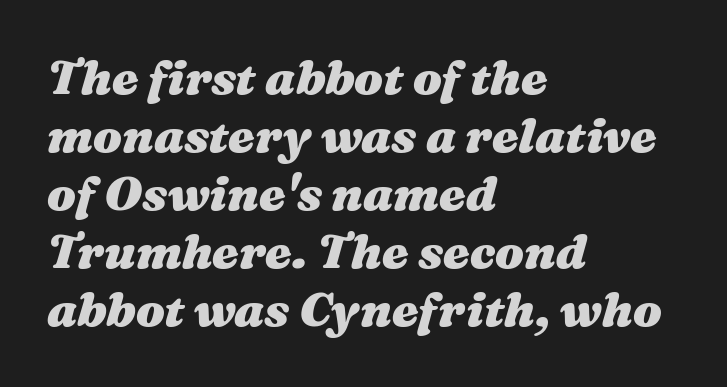
Pretty heavy lettering here — definitely bold. Each row of text sits above clean, open space. The lines are quadded left. The letters advance in unequal steps, a hallmark of proportional type.
